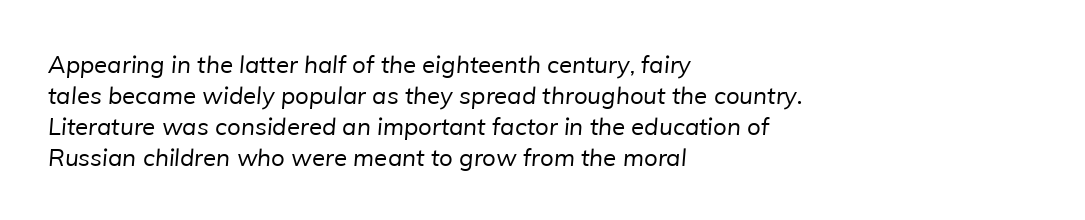
{"bold": "no", "underline": "no", "align": "left", "line_spacing": "normal", "line_spacing_ratio": 1.29, "letter_spacing": "normal", "letter_spacing_em": 0.0, "glyph_px": 24}
